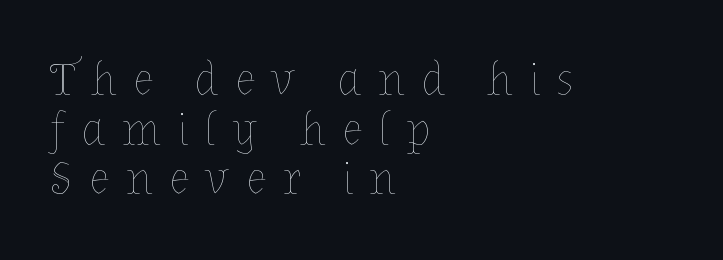
{"italic": "no", "bold": "no", "weight": "thin", "width": "normal", "stroke_contrast": "low", "x_height": "medium", "monospaced": "no", "underline": "no", "align": "left", "line_spacing": "tight", "line_spacing_ratio": 1.08, "letter_spacing": "wide", "letter_spacing_em": 0.36, "glyph_px": 46}
